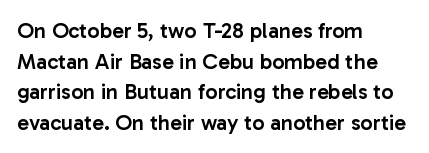
Q: Is the text bold? A: Semi-bold.
Q: Is the text italic (slanted)? A: No, it is upright.
Q: Is the text underlined? A: No.
Q: How is the paragraph aligned? A: Left-aligned.
Q: Is the spacing between letters normal or unusually wide? A: Normal.
Q: Is the spacing between lines tight, normal or loose? A: Normal.
